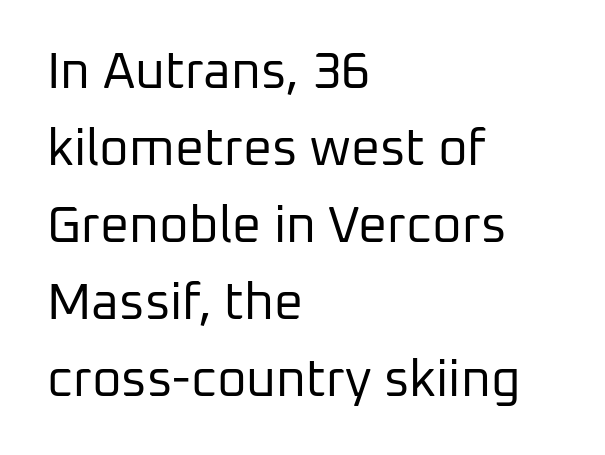
Nothing unusual about the tracking: characters are spaced as the font intends. Ordinary non-slanted type is in use. Interline gaps are of average width in this sample. Left-aligned paragraph, ragged on the right.
